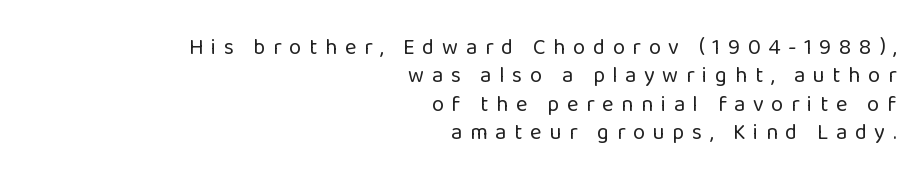
Think standard paragraph weight, or any step lighter than that. Nope, not italic — everything's standing straight. The paragraph shown leans on its right margin. Caption: expanded tracking, letters set apart.
